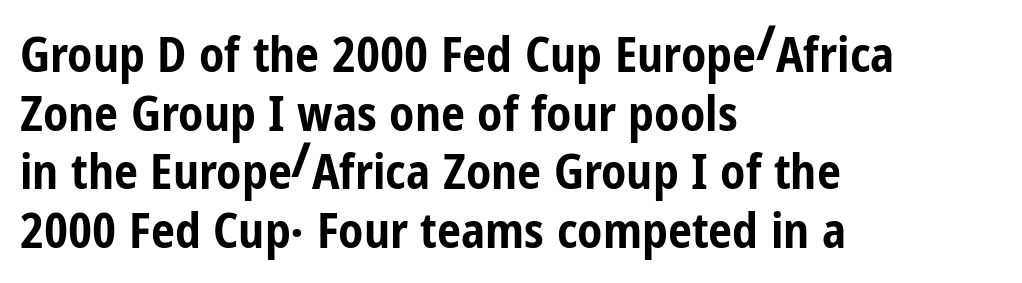
The image shows 48 px bold, condensed sans-serif type, upright; set left-aligned, line spacing 1.22x, normal letter spacing, not underlined; low stroke contrast and a medium x-height.
